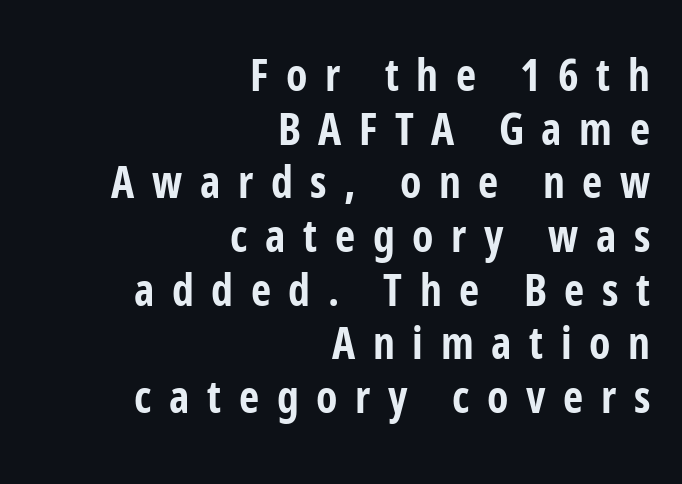
Each row of text sits above clean, open space. Each letter's strokes conclude bluntly, with no projecting serifs. A typesetter would call this proportional, since set widths differ per character. Line ends are locked; line starts wander. These words are printed bold, with thick strokes throughout.
